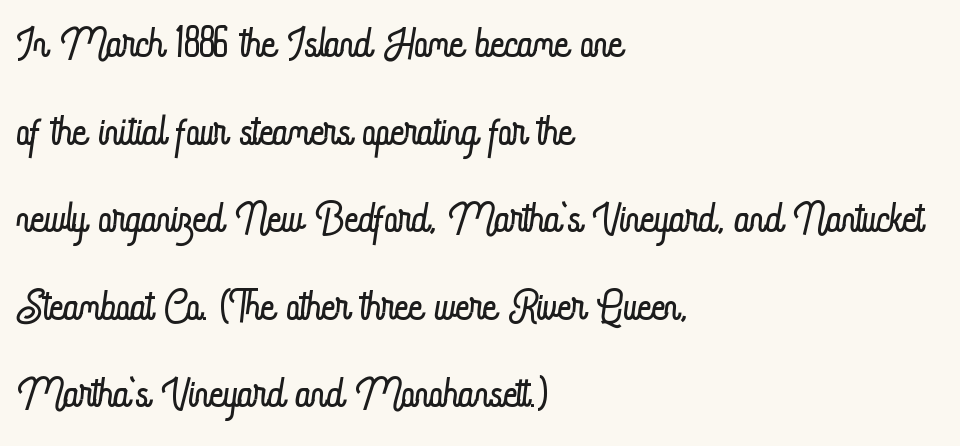
The compositor pushed each line to the left boundary. The glyphs are unaccompanied by any horizontal stroke below them. No extra tracking has been applied to these lines. The passage shown is typed in a proportional face where columns would drift. Honestly, the row spacing looks completely unremarkable.
